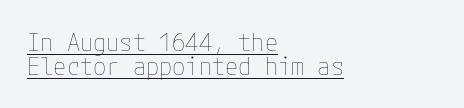
The image shows 24 px text type, upright; set left-aligned, tight line spacing (0.98x), normal letter spacing, underlined.
